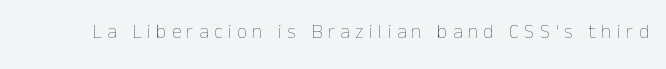
The image shows 20 px text type, upright; set unusually wide letter spacing (+0.27 em), not underlined.
